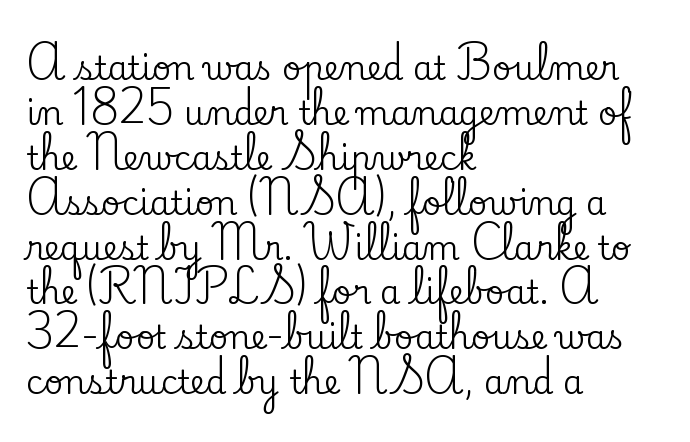
{"serif": "yes", "italic": "no", "width": "normal", "stroke_contrast": "low", "x_height": "small", "monospaced": "no", "underline": "no", "align": "left", "line_spacing": "normal", "line_spacing_ratio": 1.36, "letter_spacing": "normal", "letter_spacing_em": 0.0, "glyph_px": 33}
